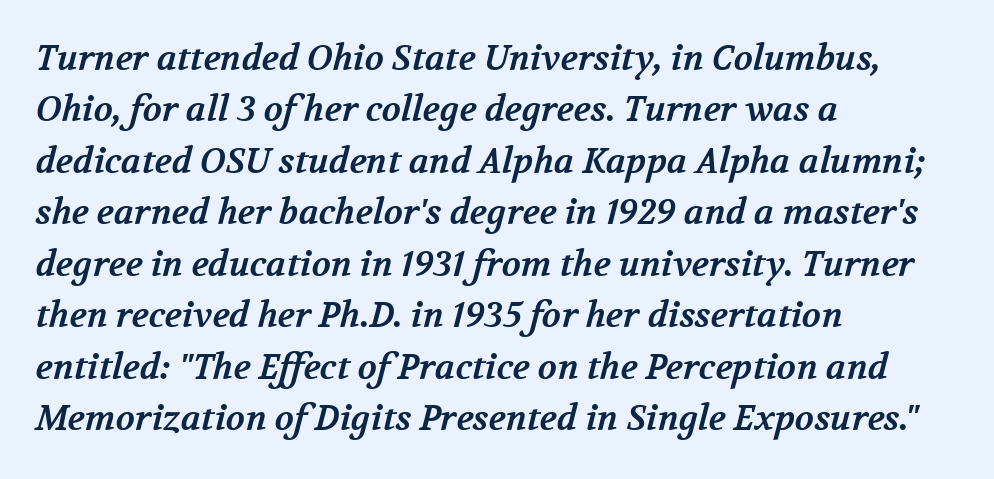
{"serif": "yes", "bold": "yes", "weight": "bold", "width": "normal", "stroke_contrast": "medium", "x_height": "medium", "monospaced": "no", "underline": "no", "align": "left", "line_spacing": "normal", "line_spacing_ratio": 1.47, "letter_spacing": "normal", "letter_spacing_em": 0.0, "glyph_px": 35}
